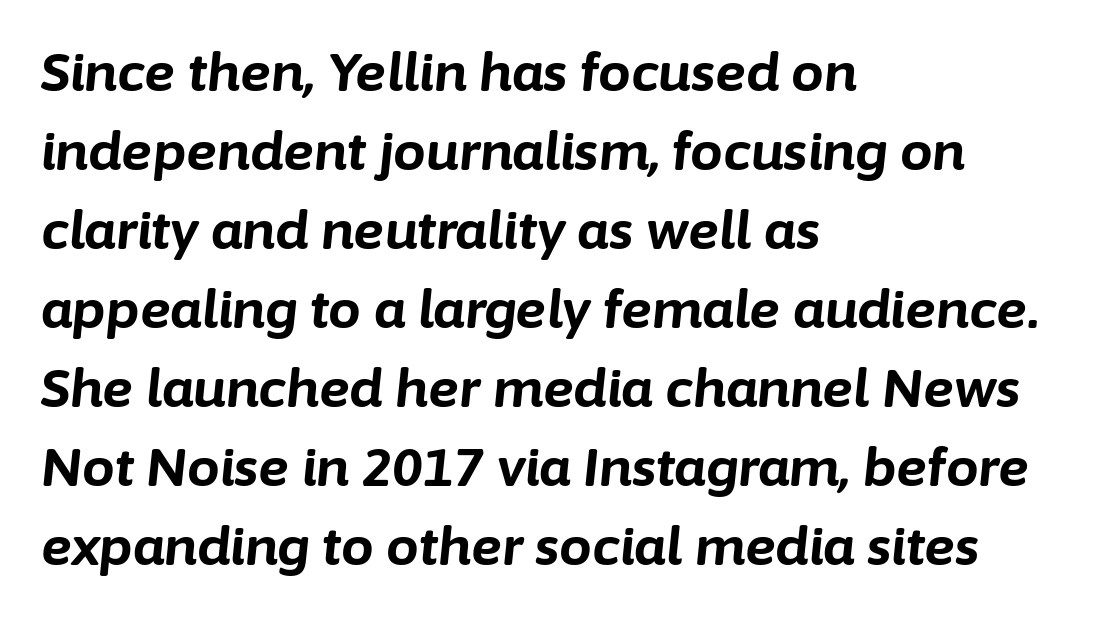
The image shows 52 px bold type, italic (leaning right); set left-aligned, normal line spacing (1.52x), normal letter spacing, not underlined; low stroke contrast and a medium x-height.
